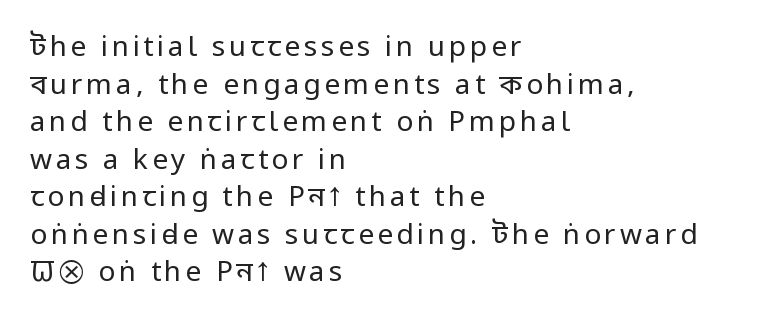
Underlining? Definitely not there. This sample has the flowing, uneven cadence of proportional lettering. The ragged edge is on the right, which tells us the setting is flush left. Posture: straight, roman, zero tilt.
